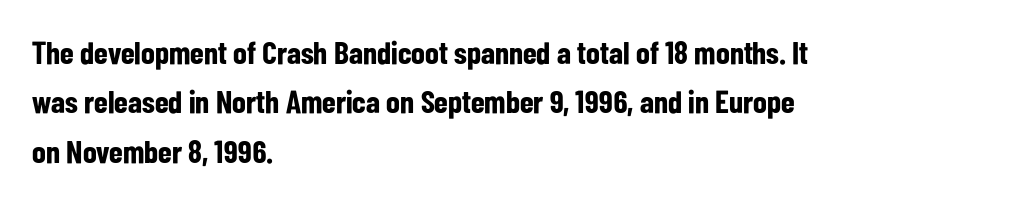
Q: Is the text bold? A: Yes.
Q: Is the text italic (slanted)? A: No, it is upright.
Q: Is the typeface a serif or a sans-serif typeface? A: Sans-serif.
Q: Is the text underlined? A: No.
Q: How is the paragraph aligned? A: Left-aligned.
Q: Is the spacing between letters normal or unusually wide? A: Normal.
Q: Is the spacing between lines tight, normal or loose? A: Normal.
Q: Width (condensed, normal, or wide)? A: Condensed.
Q: Stroke contrast? A: Low.
Q: x-height? A: Medium.
Q: Monospaced? A: No.
